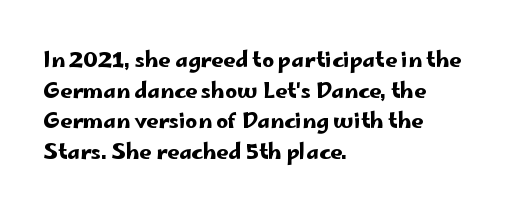
Q: Is the text italic (slanted)? A: No, it is upright.
Q: Is the text underlined? A: No.
Q: How is the paragraph aligned? A: Left-aligned.
Q: Is the spacing between letters normal or unusually wide? A: Normal.
Q: Is the spacing between lines tight, normal or loose? A: Normal.
